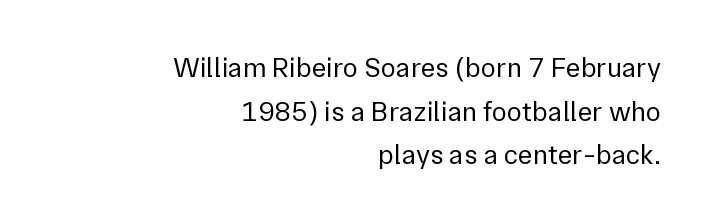
The image shows 28 px regular-weight sans-serif type, upright; set right-aligned, normal line spacing (1.56x), normal letter spacing, not underlined; low stroke contrast and a medium x-height.
